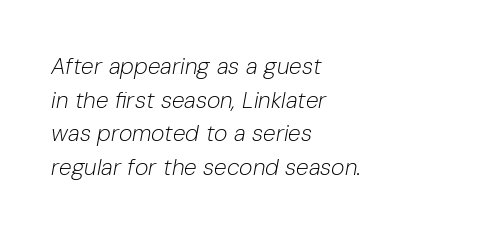
Q: Is the text bold? A: No.
Q: Is the text italic (slanted)? A: Yes, it leans right by about 10 degrees.
Q: Is the text underlined? A: No.
Q: How is the paragraph aligned? A: Left-aligned.
Q: Is the spacing between letters normal or unusually wide? A: Normal.
Q: Is the spacing between lines tight, normal or loose? A: Normal.
